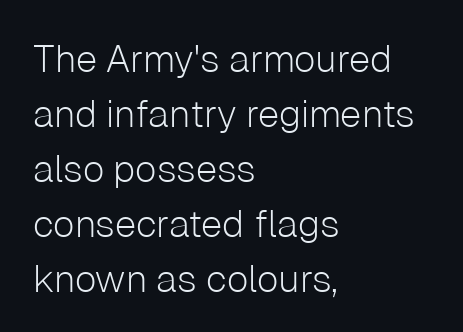
{"serif": "no", "italic": "no", "bold": "no", "weight": "light", "width": "normal", "stroke_contrast": "low", "x_height": "medium", "monospaced": "no", "underline": "no", "align": "left", "line_spacing": "normal", "line_spacing_ratio": 1.45, "letter_spacing": "normal", "letter_spacing_em": 0.0, "glyph_px": 38}
